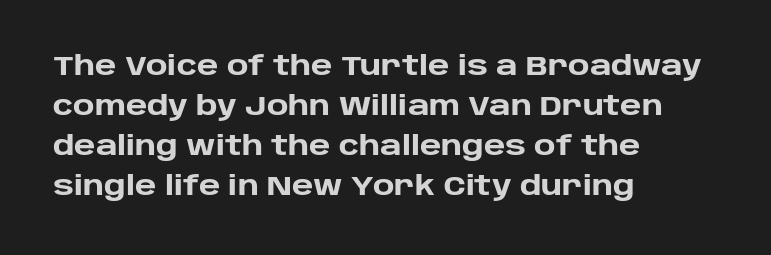
Q: Is the text bold? A: Yes.
Q: Is the text italic (slanted)? A: No, it is upright.
Q: Is the text underlined? A: No.
Q: How is the paragraph aligned? A: Left-aligned.
Q: Is the spacing between letters normal or unusually wide? A: Normal.
Q: Is the spacing between lines tight, normal or loose? A: Normal.
